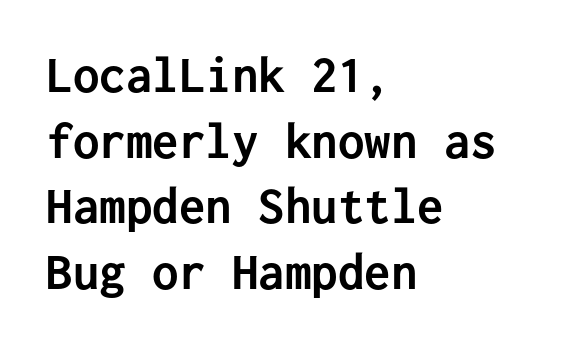
Every stem runs plumb, perpendicular to the baseline. Standard letterfit; no display-style spreading of the glyphs. A full-strength bold gives these letters their thick strokes. The lines in this sample share a left origin and differ only in where they stop.
